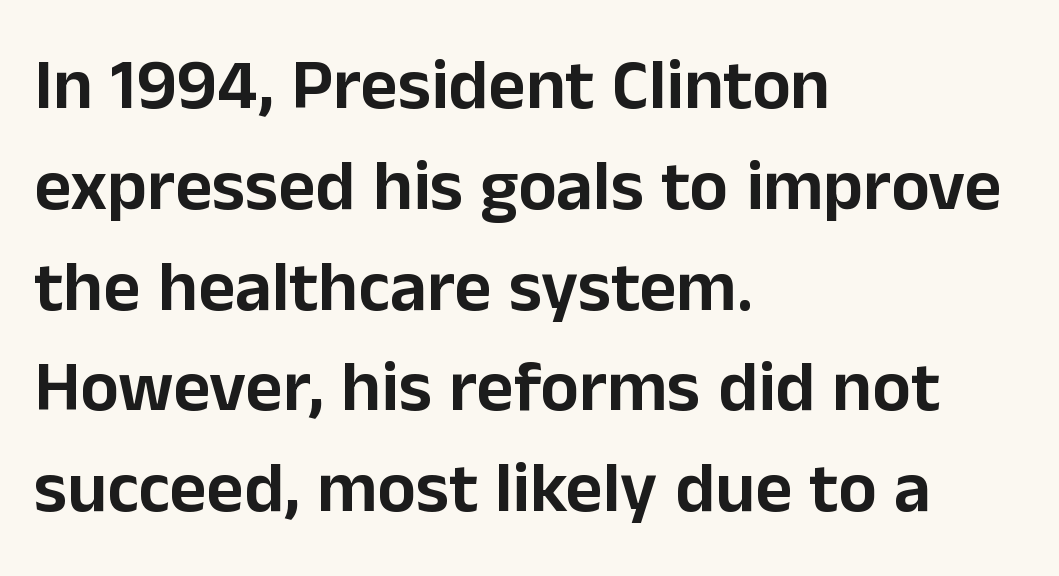
Q: Is the text italic (slanted)? A: No, it is upright.
Q: Is the typeface a serif or a sans-serif typeface? A: Sans-serif.
Q: Is the text underlined? A: No.
Q: How is the paragraph aligned? A: Left-aligned.
Q: Is the spacing between letters normal or unusually wide? A: Normal.
Q: Is the spacing between lines tight, normal or loose? A: Normal.
Q: Width (condensed, normal, or wide)? A: Normal.
Q: Stroke contrast? A: Low.
Q: x-height? A: Medium.
Q: Monospaced? A: No.
